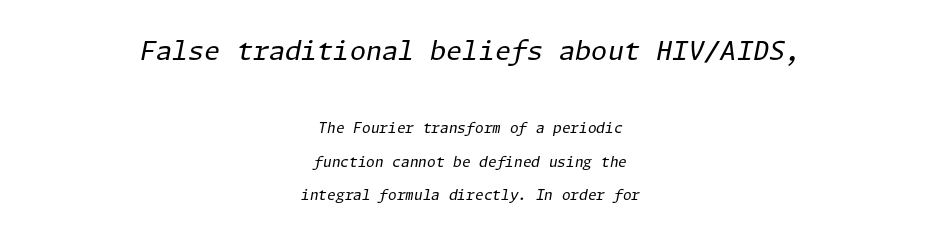
{"italic": "yes", "lean": "right", "slant_degrees": 11, "bold": "no", "underline": "no", "align": "center", "line_spacing": "loose", "line_spacing_ratio": 2.4, "letter_spacing": "normal", "letter_spacing_em": 0.0, "larger_block": "first", "size_ratio": 1.86, "glyph_px": 26}
